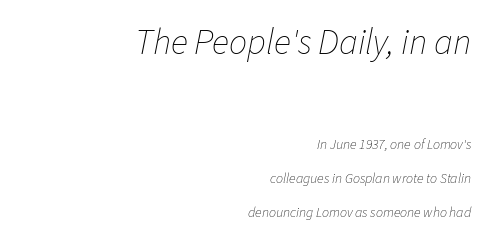
Style check: oblique. Which of the two is more prominent by size? The first, at the top. The letters advance in unequal steps, a hallmark of proportional type. Letters have the restrained weight of plain body copy at most.
